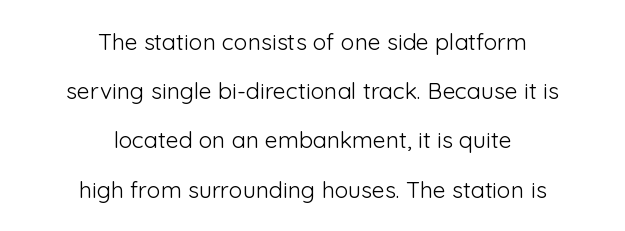
Leading: increased. The paragraph shown floats in the horizontal middle. A roman cut, with each character standing at attention. Standard letterfit; no display-style spreading of the glyphs.
